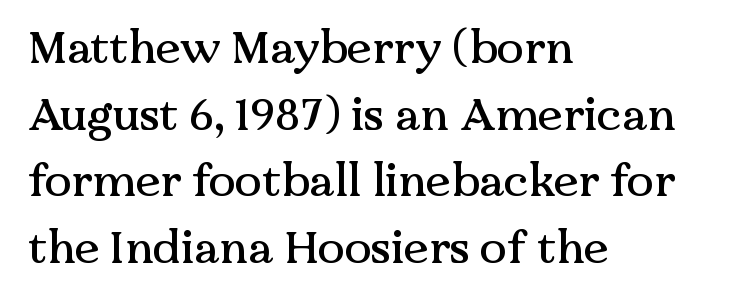
The image shows 45 px serif type, upright; set left-aligned, normal line spacing (1.48x), normal letter spacing, not underlined; medium stroke contrast and a medium x-height.
